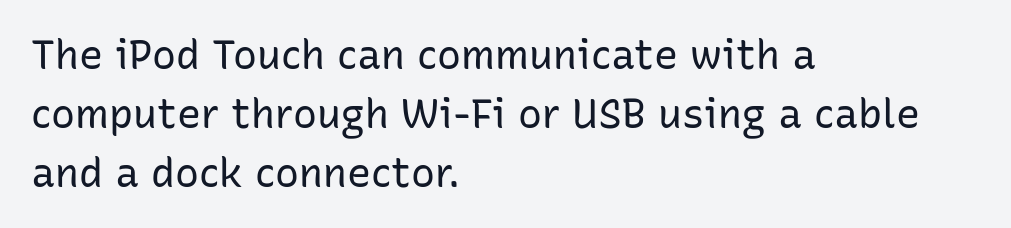
The image shows 40 px regular-weight sans-serif type, upright; set left-aligned, normal line spacing (1.47x), normal letter spacing, not underlined; low stroke contrast and a medium x-height.
